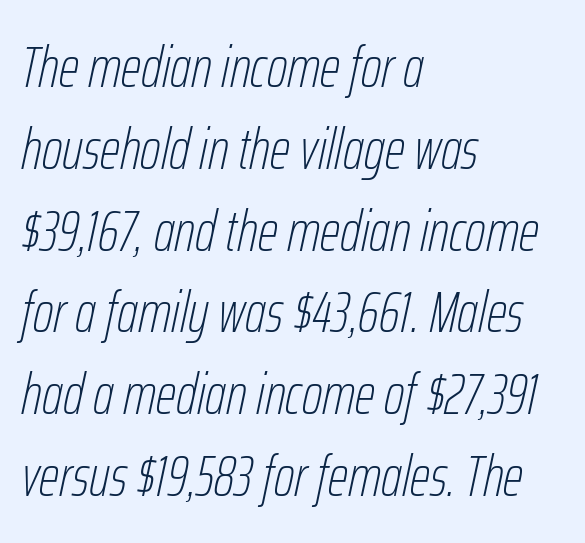
Spacing verdict: proportional, widths tailored to each character. The compositor pushed each line to the left boundary. One glance says typical: line gaps are just what's usual. A quiet, ordinary-to-light weight characterises the typeface. Yep, that's italic — everything's leaning. No extra tracking has been applied to these lines.
